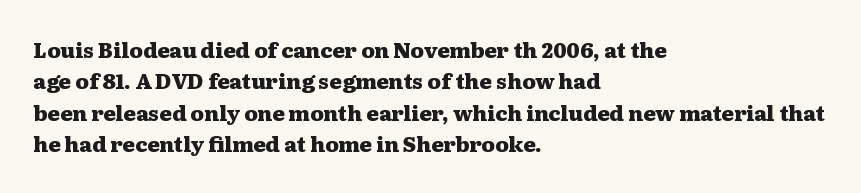
Set as a true bold cut, around the 700 mark. You can tell it's not italic because the verticals are truly vertical. Horizontally, the lines are justified to the leading edge only. Evenly set lines give the paragraph a standard silhouette. Just letters on the line, the space beneath them empty. Compared with typical body copy, the letter spacing here is the same.
